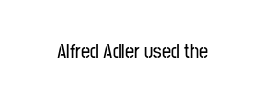
Q: Is the text italic (slanted)? A: No, it is upright.
Q: Is the text underlined? A: No.
Q: Is the spacing between letters normal or unusually wide? A: Normal.
